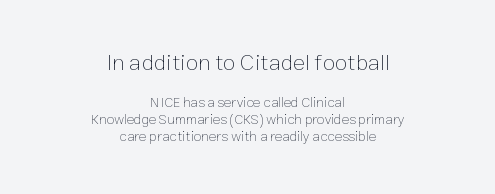
Summary of weight: not heavy and not bold. Any mark beneath the type? The region is blank. Size contrast runs from large at the top to small at the bottom. In CSS terms this would be text-align: center. This sample uses an upright cut, with every glyph sitting square on the baseline.
